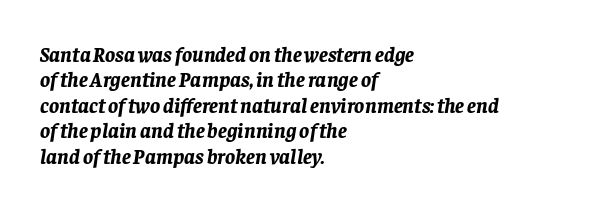
{"italic": "yes", "lean": "right", "slant_degrees": 8, "bold": "yes", "underline": "no", "align": "left", "line_spacing_ratio": 1.21, "letter_spacing": "normal", "letter_spacing_em": 0.0, "glyph_px": 21}
